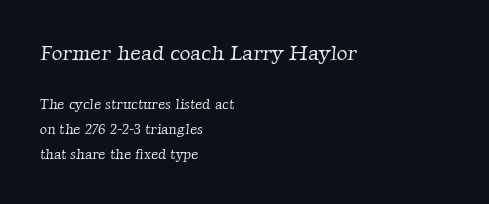
{"bold": "no", "underline": "no", "align": "left", "line_spacing_ratio": 1.81, "letter_spacing": "normal", "letter_spacing_em": 0.0, "larger_block": "first", "size_ratio": 1.5, "glyph_px": 21}
